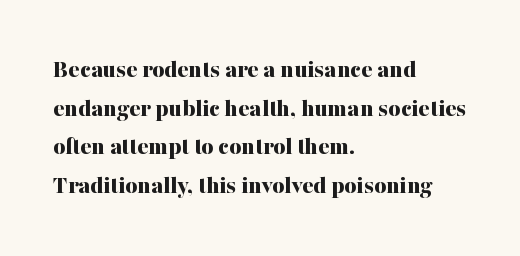
{"italic": "no", "bold": "yes", "underline": "no", "align": "left", "line_spacing": "normal", "line_spacing_ratio": 1.49, "letter_spacing": "normal", "letter_spacing_em": 0.0, "glyph_px": 26}
